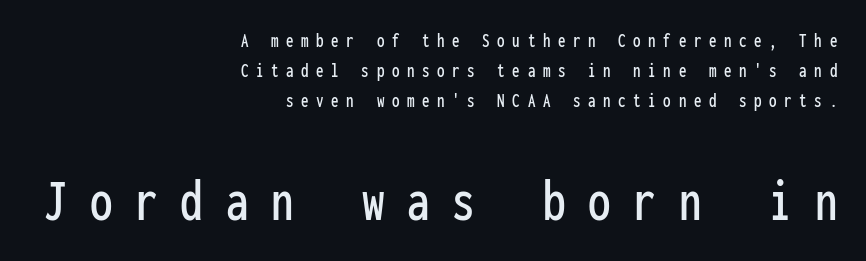
The image shows 60 px condensed sans-serif type, upright, monospaced; set right-aligned, normal line spacing (1.51x), unusually wide letter spacing (+0.38 em), not underlined; the second (bottom) block is 3.0x larger; low stroke contrast and a medium x-height.
